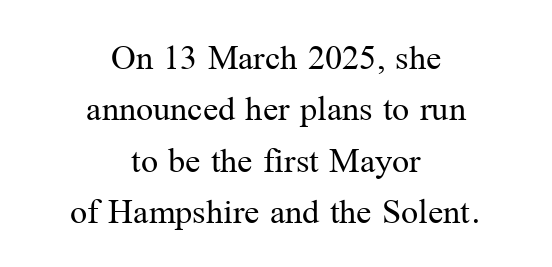
Leftover space on each line is divided equally before and after the words. This sample uses a serif face. The specimen reads as upright at a glance. The rendering uses natural spacing where letterforms have individual widths. The face used here is rendered with its standard letterfit. Decoration check: the copy has no underline.
